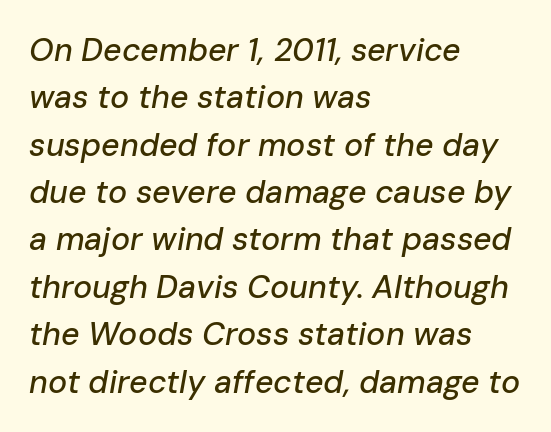
The image shows 32 px text type, italic (leaning right); set left-aligned, normal line spacing (1.48x), normal letter spacing, not underlined; low stroke contrast and a medium x-height.
